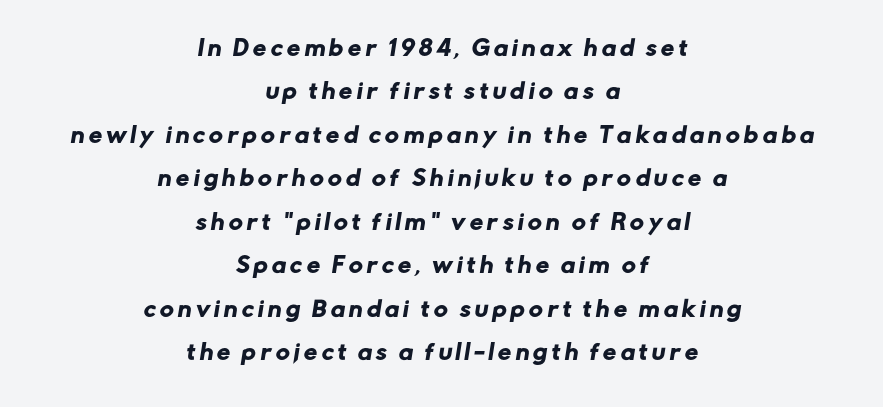
The rendering inserts visible extra space after every character. Alignment: centered. The block of text is sparse from top to bottom, with ample space between rows. Nobody drew a line under any word here.
